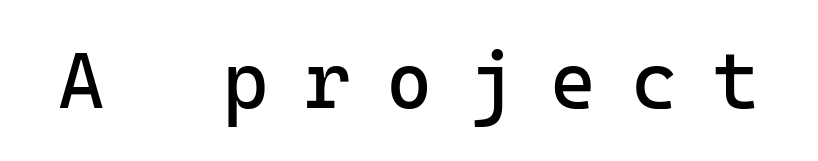
The image shows 79 px regular-weight sans-serif type, upright, monospaced; set unusually wide letter spacing (+0.45 em), not underlined; low stroke contrast and a medium x-height.
